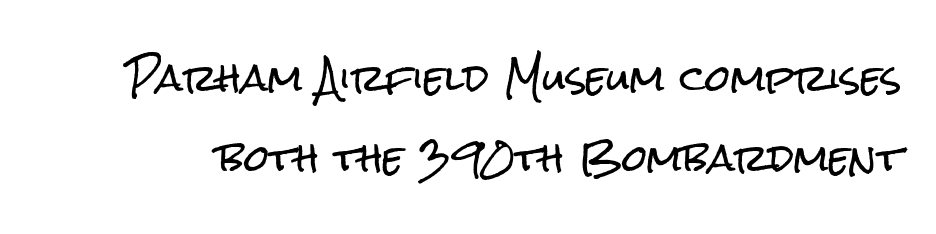
{"serif": "no", "italic": "no", "width": "condensed", "stroke_contrast": "low", "x_height": "medium", "monospaced": "no", "underline": "no", "line_spacing": "loose", "line_spacing_ratio": 2.21, "letter_spacing": "normal", "letter_spacing_em": 0.0, "glyph_px": 36}
